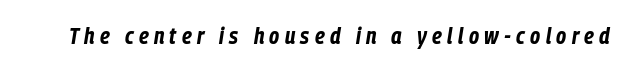
These lines were composed using italics. These lines have a slow, spaced-out rhythm from letter to letter. Unmarked baselines from the first word to the last. Weight: bold.
